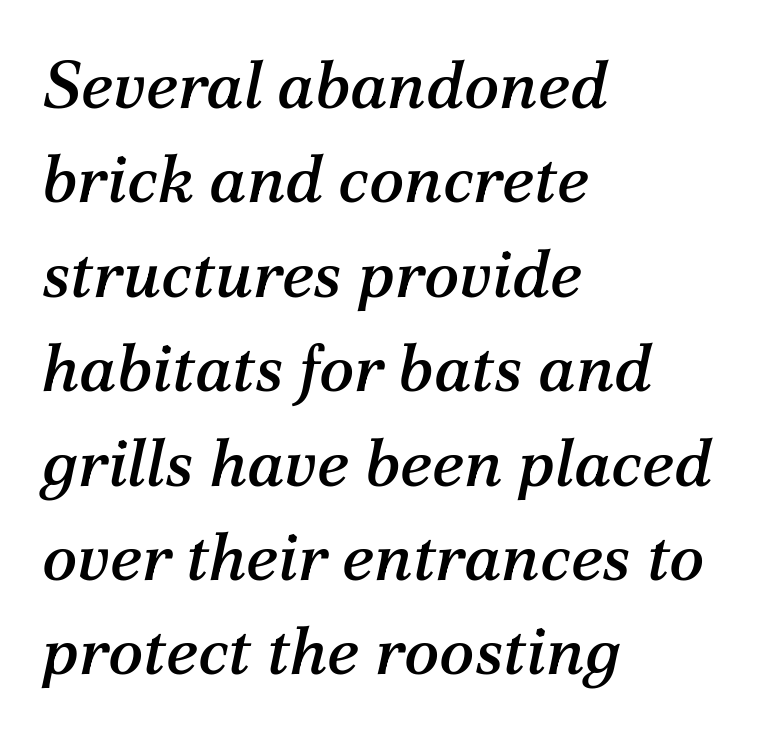
Q: Is the text italic (slanted)? A: Yes, it leans right by about 12 degrees.
Q: Is the typeface a serif or a sans-serif typeface? A: Serif.
Q: Is the text underlined? A: No.
Q: How is the paragraph aligned? A: Left-aligned.
Q: Is the spacing between letters normal or unusually wide? A: Normal.
Q: Is the spacing between lines tight, normal or loose? A: Normal.
Q: Width (condensed, normal, or wide)? A: Normal.
Q: Stroke contrast? A: Medium.
Q: x-height? A: Medium.
Q: Monospaced? A: No.
